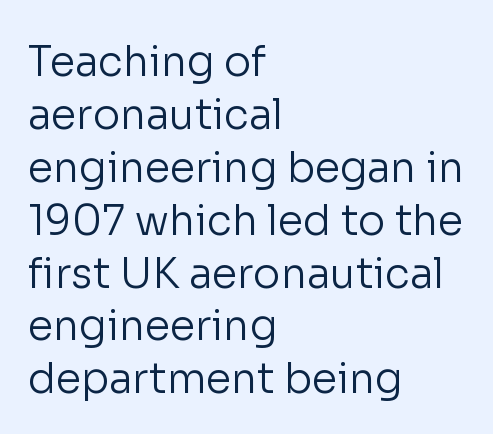
The image shows 41 px regular-weight sans-serif type, upright; set left-aligned, normal line spacing (1.29x), normal letter spacing, not underlined; low stroke contrast and a medium x-height.
